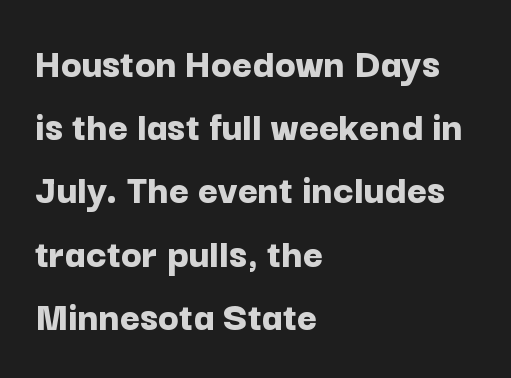
The image shows 43 px bold sans-serif type, upright; set left-aligned, normal line spacing (1.47x), normal letter spacing, not underlined; low stroke contrast and a medium x-height.
